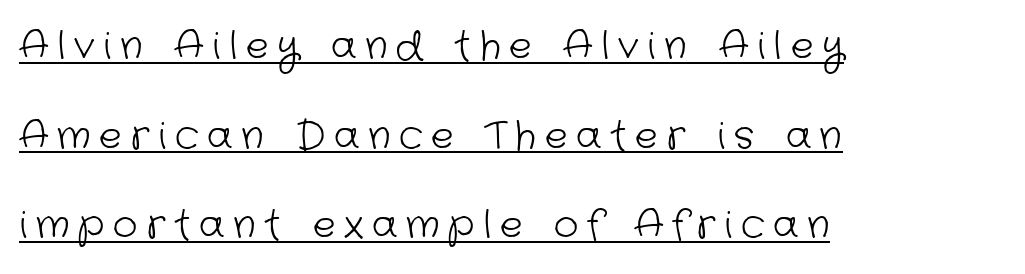
The image shows 38 px light sans-serif type; set left-aligned, loose line spacing (2.36x), unusually wide letter spacing (+0.23 em), underlined; low stroke contrast and a medium x-height.
